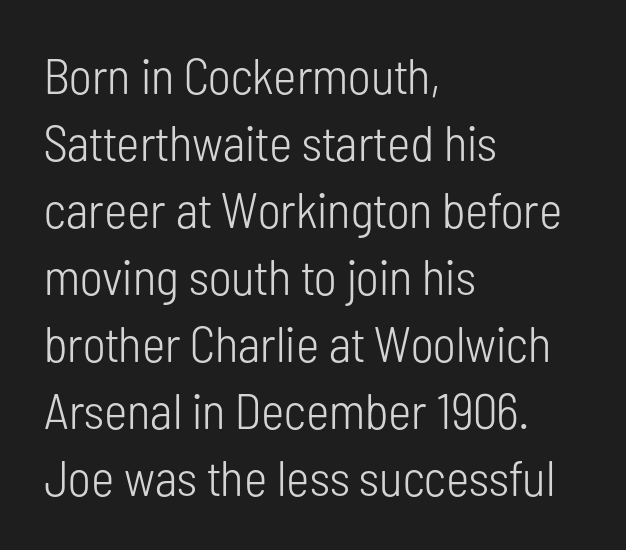
When letters stand straight like this, we call the style roman or upright. Examine the stroke ends and you'll find no serifs. This reads as an unemphasized weight, regular at the heaviest. Which margin do the lines hug? The left one — the right edge is uneven. Successive baselines arrive at the customary interval. Here the designer chose a conventional face with non-uniform glyph widths.
